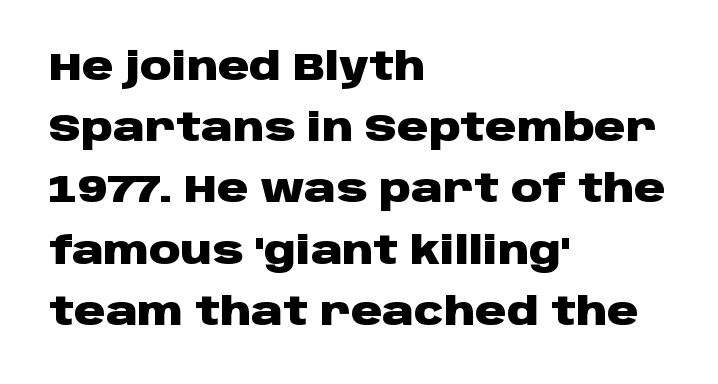
{"serif": "no", "italic": "no", "bold": "yes", "weight": "heavy", "width": "wide", "stroke_contrast": "low", "x_height": "large", "monospaced": "no", "underline": "no", "align": "left", "line_spacing": "normal", "line_spacing_ratio": 1.57, "letter_spacing": "normal", "letter_spacing_em": 0.0, "glyph_px": 39}
